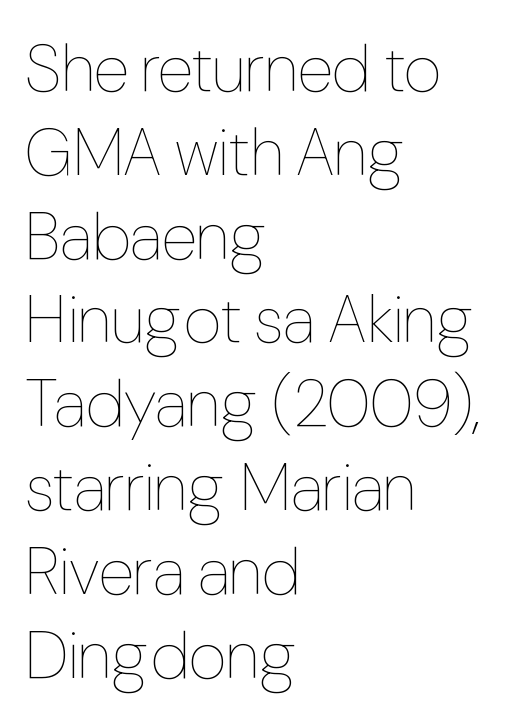
The image shows 66 px thin, condensed type, upright; set left-aligned, normal line spacing (1.27x), normal letter spacing, not underlined; low stroke contrast and a medium x-height.
